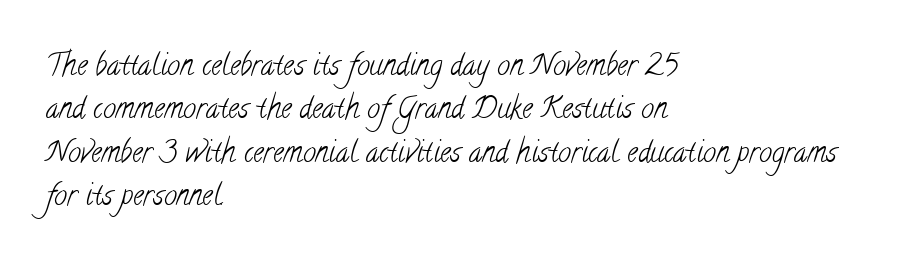
Standard letterfit; no display-style spreading of the glyphs. The lines are quadded left. The passage shown is typed in a proportional face where columns would drift. Quick note: underline off. Weight: in the light-to-regular range.
